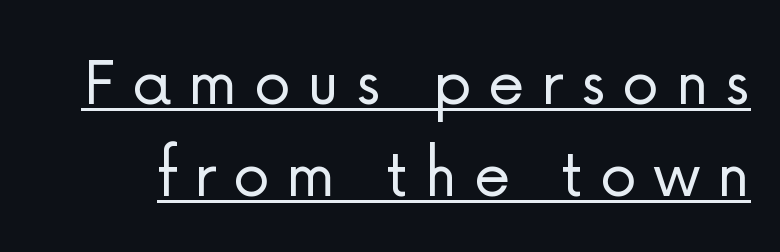
Q: Is the text bold? A: No.
Q: Is the text italic (slanted)? A: No, it is upright.
Q: Is the typeface a serif or a sans-serif typeface? A: Sans-serif.
Q: Is the text underlined? A: Yes.
Q: Is the spacing between letters normal or unusually wide? A: Unusually wide.
Q: Is the spacing between lines tight, normal or loose? A: Normal.
Q: Width (condensed, normal, or wide)? A: Normal.
Q: Stroke contrast? A: Low.
Q: x-height? A: Medium.
Q: Monospaced? A: No.
